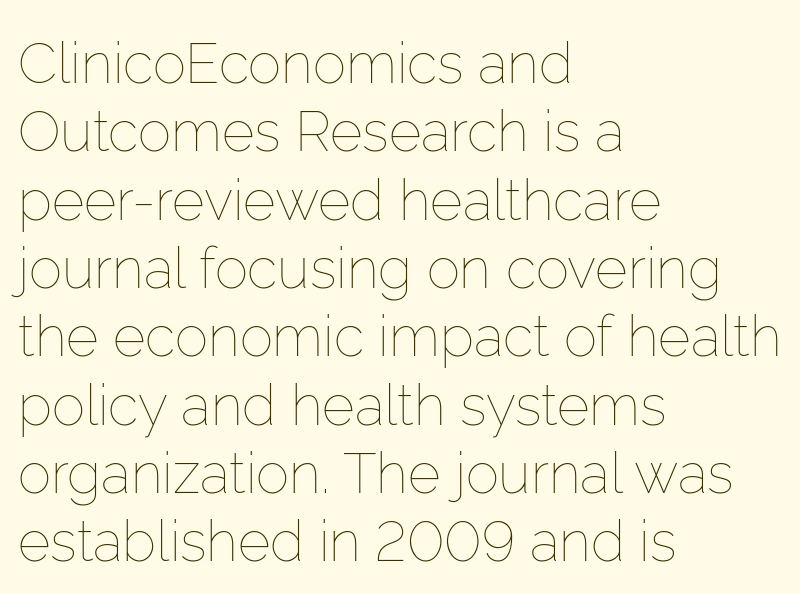
Is the stroke heavy? The answer is a plain regular-or-lighter. You could not count columns in this text — the font is proportionally spaced. The gaps between neighbouring characters are ordinary and unremarkable. Rendered with straight, roman letterforms. Where is the straight margin? On the left. The zone under the glyphs is completely vacant.
